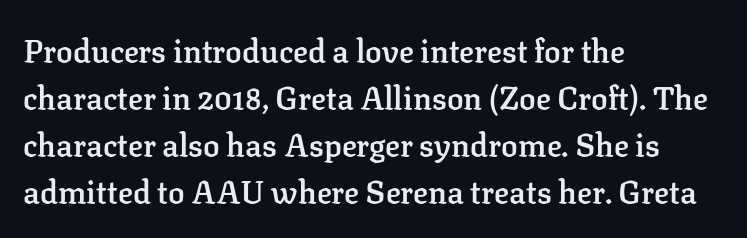
Q: Is the text bold? A: Semi-bold.
Q: Is the text italic (slanted)? A: No, it is upright.
Q: Is the typeface a serif or a sans-serif typeface? A: Serif.
Q: Is the text underlined? A: No.
Q: How is the paragraph aligned? A: Left-aligned.
Q: Is the spacing between letters normal or unusually wide? A: Normal.
Q: Is the spacing between lines tight, normal or loose? A: Normal.
Q: Width (condensed, normal, or wide)? A: Normal.
Q: Stroke contrast? A: Low.
Q: x-height? A: Medium.
Q: Monospaced? A: No.
